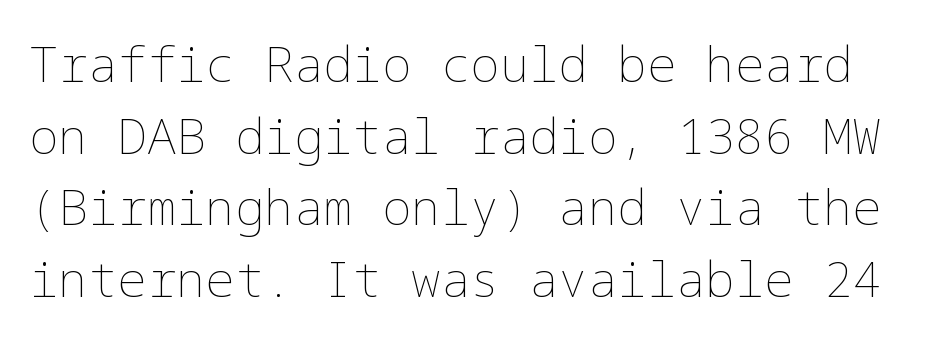
The image shows 49 px thin type, upright; set normal line spacing (1.46x), normal letter spacing, not underlined; low stroke contrast and a medium x-height.
